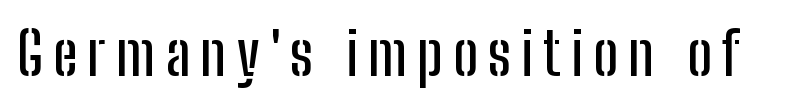
No feet cap the strokes, marking this as sans-serif type. These lines were composed using upright roman letters. Underline: absent. Character widths vary here, with narrow letters taking less room than wide ones.
